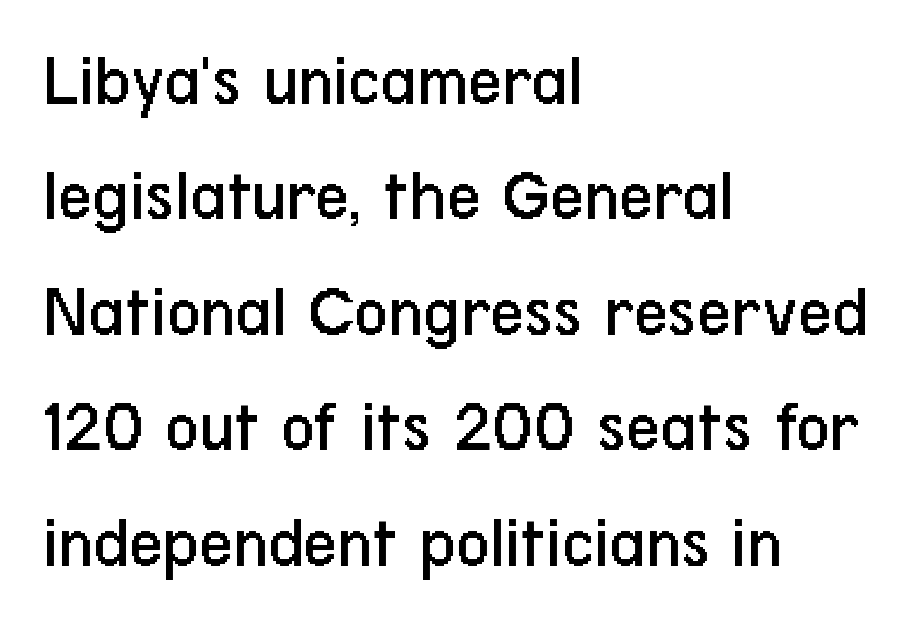
The image shows 74 px regular-weight, condensed sans-serif type, upright; set left-aligned, normal line spacing (1.56x), normal letter spacing, not underlined; low stroke contrast and a medium x-height.
